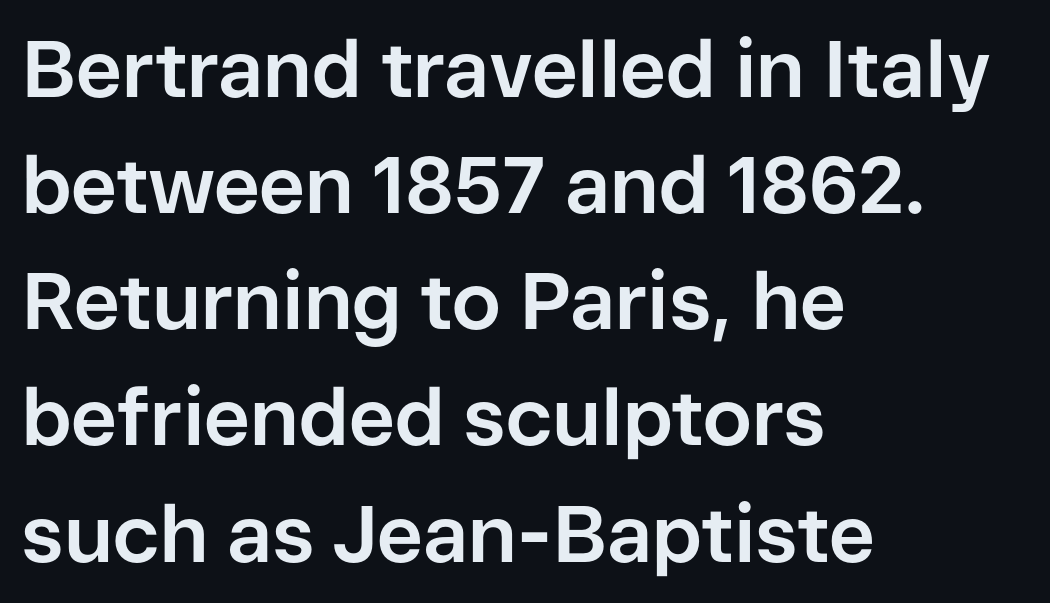
Q: Is the text bold? A: Yes.
Q: Is the text italic (slanted)? A: No, it is upright.
Q: Is the typeface a serif or a sans-serif typeface? A: Sans-serif.
Q: Is the text underlined? A: No.
Q: How is the paragraph aligned? A: Left-aligned.
Q: Is the spacing between letters normal or unusually wide? A: Normal.
Q: Is the spacing between lines tight, normal or loose? A: Normal.
Q: Width (condensed, normal, or wide)? A: Normal.
Q: Stroke contrast? A: Low.
Q: x-height? A: Medium.
Q: Monospaced? A: No.
